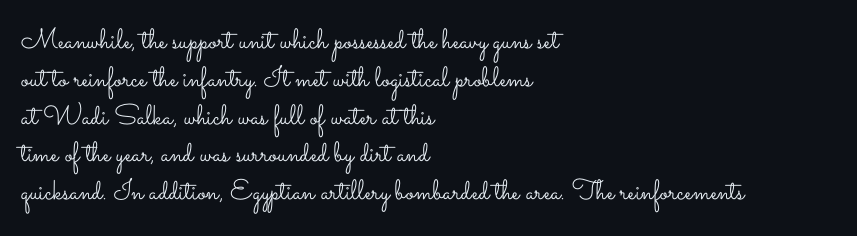
The cut favours lightness, reaching ordinary text weight at its darkest. The letters advance in unequal steps, a hallmark of proportional type. Glance below the letters and you will spot only blank space. Quick note: interline space is typical.
